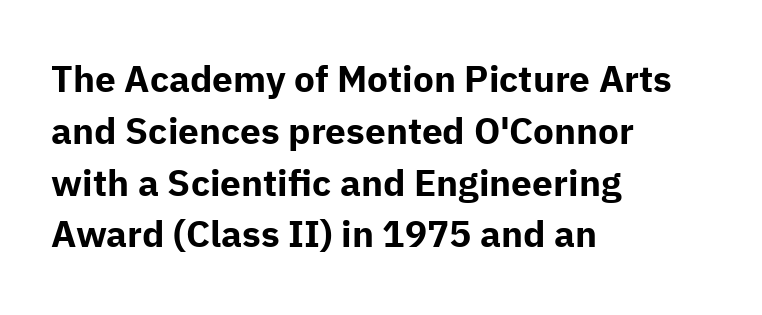
Where is the straight margin? On the left. Descender tails drop into unmarked territory. Students, note that the glyphs here touch the page at normal intervals. Unlike a traditional serif, this face leaves its strokes unadorned. Proportional: the letters do not fall into vertical columns.
